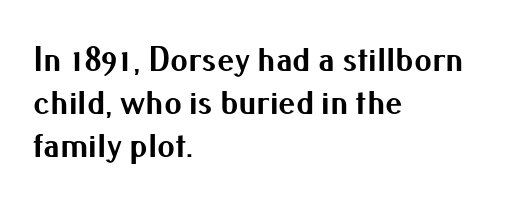
Short note: letters normally spaced. The letters stand straight up with perfectly vertical stems. Nope, no serifs anywhere on these letters. Caption: bold face, heavy strokes. Looks like regular typesetting: each glyph gets only the width it needs. If you drew a ruler down the left edge, every line would touch it.
